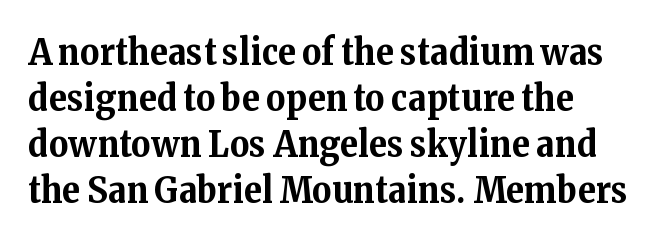
The image shows 37 px bold serif type, upright; set left-aligned, line spacing 1.24x, normal letter spacing, not underlined; medium stroke contrast and a medium x-height.
